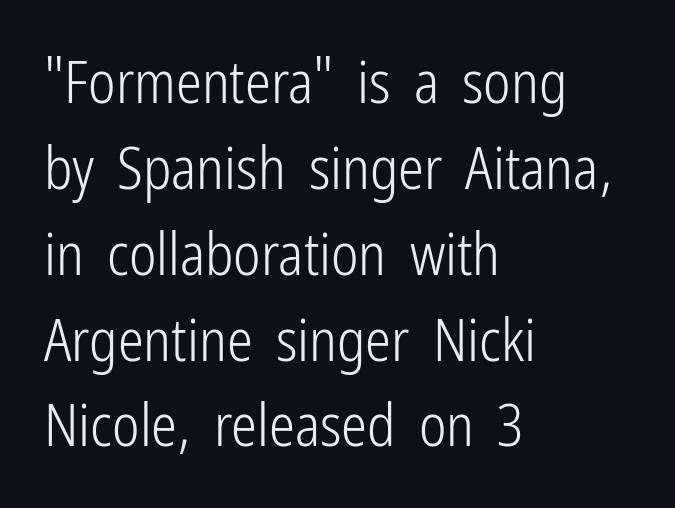
The gap between lines stays unmarked. The letters sit at their default tracking, neither squeezed nor spread. Type style note: lacks serifs. A light-to-regular cut is what we see here. Spacing verdict: proportional, widths tailored to each character. Style check: upright.
